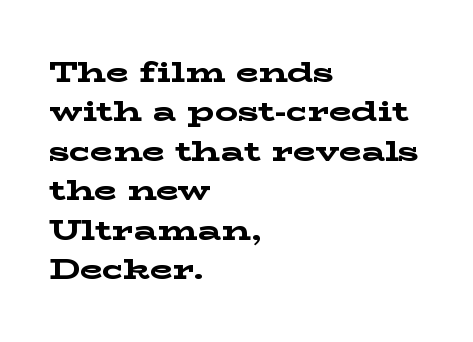
{"serif": "yes", "italic": "no", "bold": "yes", "weight": "bold", "width": "wide", "stroke_contrast": "low", "x_height": "medium", "monospaced": "no", "underline": "no", "align": "left", "line_spacing": "normal", "line_spacing_ratio": 1.36, "letter_spacing": "normal", "letter_spacing_em": 0.0, "glyph_px": 29}
